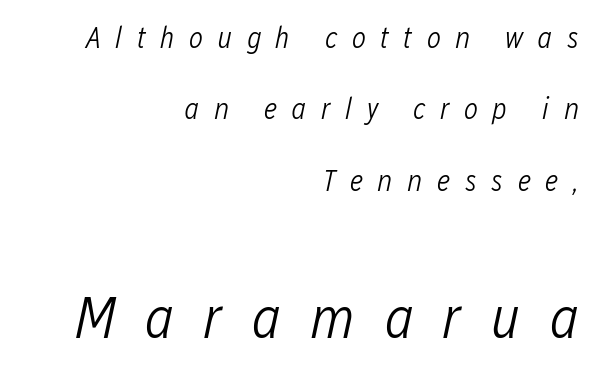
Slant detected: the letters are inclined. A typesetter would call this proportional, since set widths differ per character. Underlining? Definitely not there. The tracking reads as deliberately expanded to a designer's eye.
